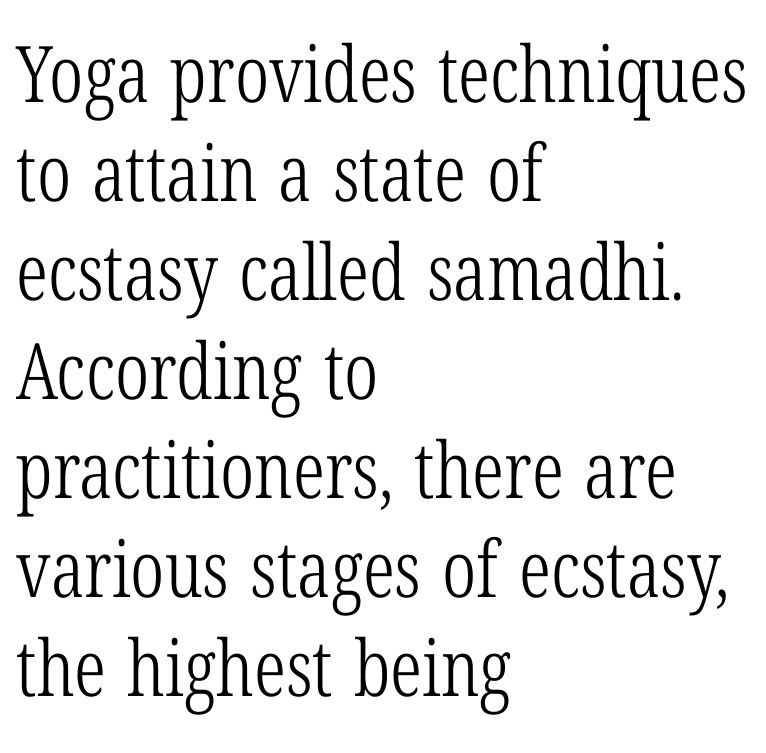
The passage shown is typed in a proportional face where columns would drift. No italicization has been applied; the sample stays upright. You can tell from the footed stems that serif type was used. Teacher's note: observe the even left margin — that is flush-left alignment. Horizontal bands of white between lines are of average thickness. Nobody drew a line under any word here.
